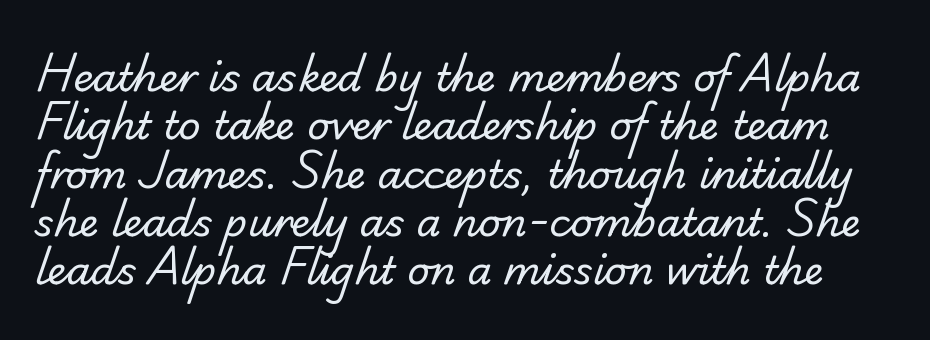
The image shows 39 px regular-weight serif type; set line spacing 1.24x, normal letter spacing, not underlined; low stroke contrast and a small x-height.
